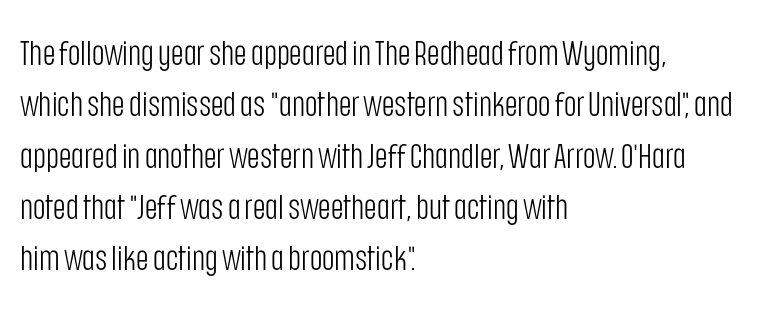
Q: Is the text bold? A: No.
Q: Is the text italic (slanted)? A: No, it is upright.
Q: Is the typeface a serif or a sans-serif typeface? A: Sans-serif.
Q: Is the text underlined? A: No.
Q: How is the paragraph aligned? A: Left-aligned.
Q: Is the spacing between letters normal or unusually wide? A: Normal.
Q: Is the spacing between lines tight, normal or loose? A: Normal.
Q: Width (condensed, normal, or wide)? A: Condensed.
Q: Stroke contrast? A: Low.
Q: x-height? A: Large.
Q: Monospaced? A: No.
